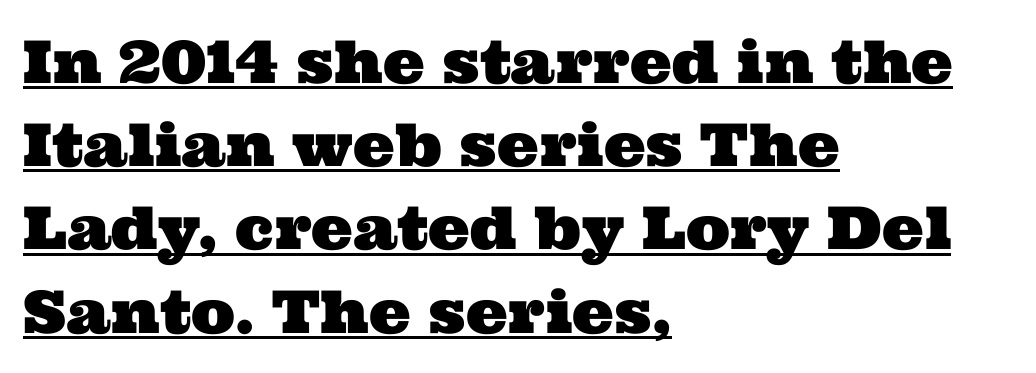
{"serif": "yes", "width": "wide", "stroke_contrast": "medium", "x_height": "medium", "monospaced": "no", "underline": "yes", "align": "left", "line_spacing": "normal", "line_spacing_ratio": 1.41, "letter_spacing": "normal", "letter_spacing_em": 0.0, "glyph_px": 59}
